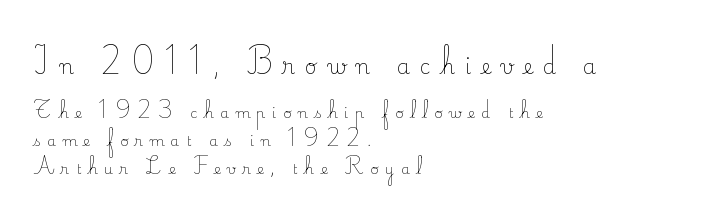
Q: Is the text bold? A: No.
Q: Is the text italic (slanted)? A: No, it is upright.
Q: Is the text underlined? A: No.
Q: How is the paragraph aligned? A: Left-aligned.
Q: Is the spacing between letters normal or unusually wide? A: Unusually wide.
Q: Is the spacing between lines tight, normal or loose? A: Loose.
Q: Which block of text is set in a larger size, the first (top) or the second (bottom)? A: The first (top) one.
